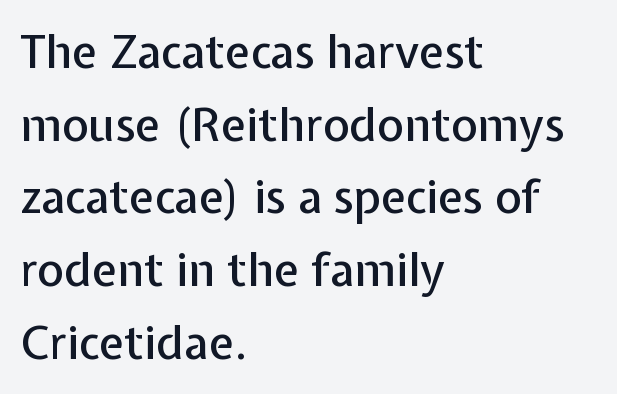
The image shows 46 px sans-serif type, upright; set left-aligned, normal line spacing (1.58x), normal letter spacing, not underlined; low stroke contrast and a medium x-height.
